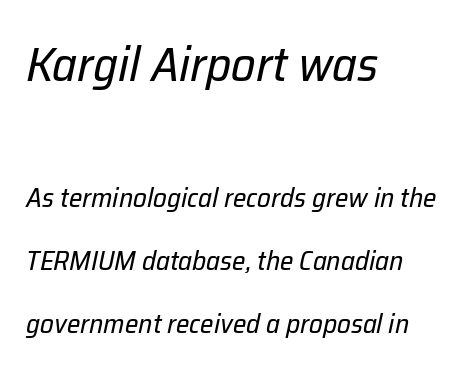
Q: Is the text bold? A: No.
Q: Is the text italic (slanted)? A: Yes, it leans right by about 12 degrees.
Q: Is the text underlined? A: No.
Q: How is the paragraph aligned? A: Left-aligned.
Q: Is the spacing between letters normal or unusually wide? A: Normal.
Q: Is the spacing between lines tight, normal or loose? A: Loose.
Q: Which block of text is set in a larger size, the first (top) or the second (bottom)? A: The first (top) one.
Q: Width (condensed, normal, or wide)? A: Normal.
Q: Stroke contrast? A: Low.
Q: x-height? A: Medium.
Q: Monospaced? A: No.
